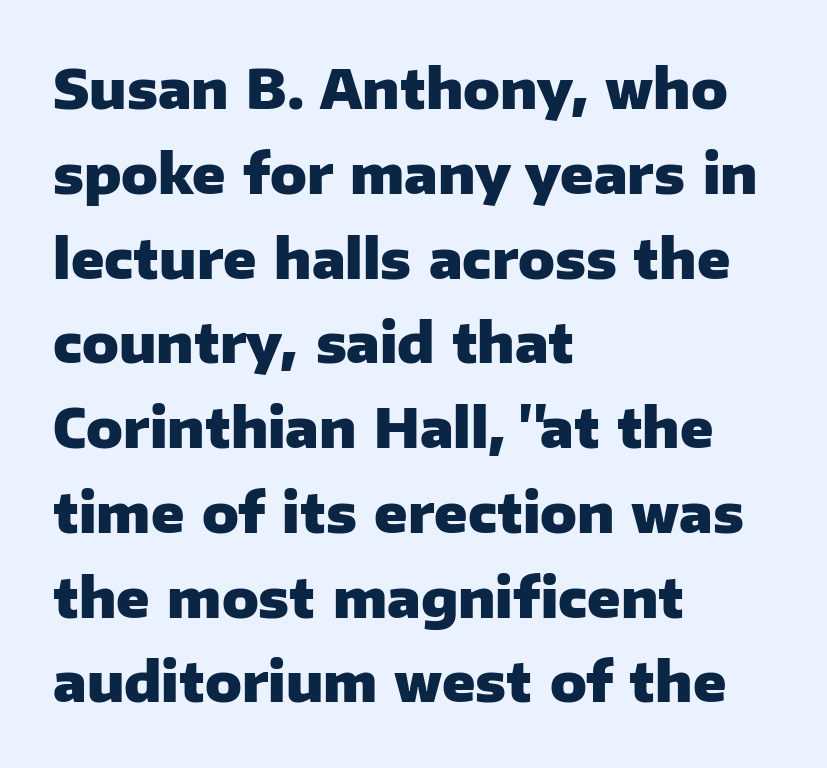
The image shows 54 px heavy sans-serif type, upright; set left-aligned, normal line spacing (1.57x), normal letter spacing, not underlined; low stroke contrast and a medium x-height.
